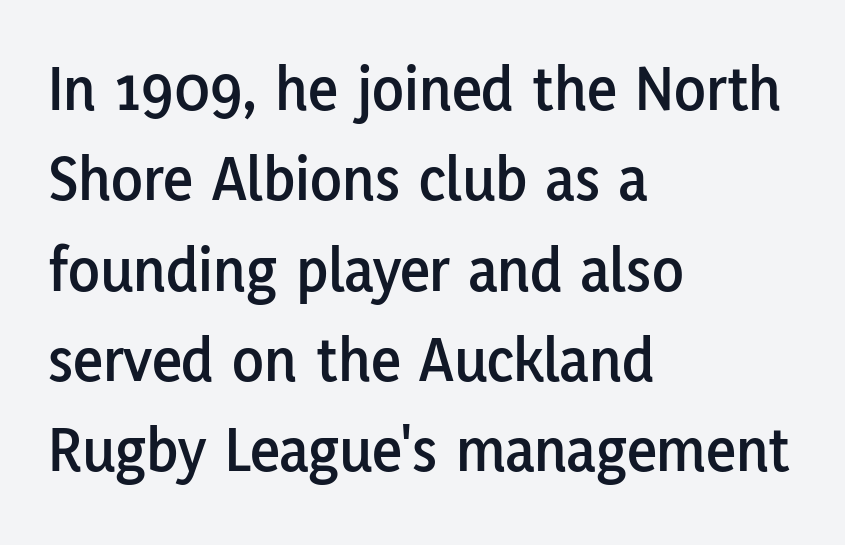
{"serif": "no", "italic": "no", "width": "normal", "stroke_contrast": "low", "x_height": "medium", "monospaced": "no", "underline": "no", "align": "left", "line_spacing": "normal", "line_spacing_ratio": 1.39, "letter_spacing": "normal", "letter_spacing_em": 0.0, "glyph_px": 65}
